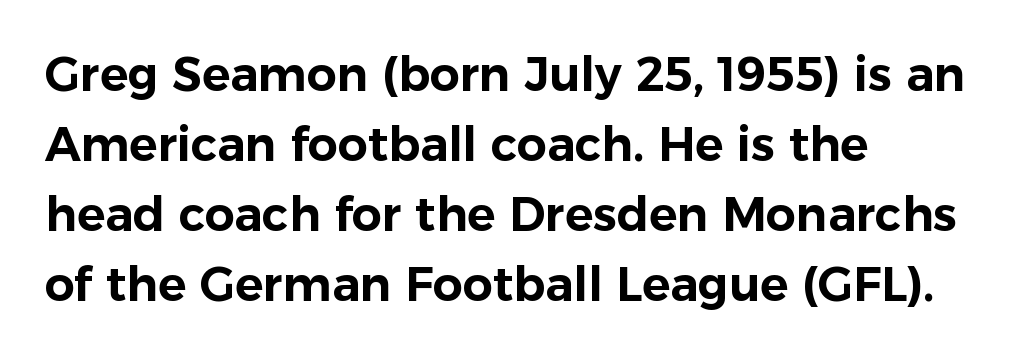
The strip under each line holds only bare page. Serif or sans? Sans — the stroke terminals are bare. In terms of leading, this rendering sits right in the middle. It's the straight-up-and-down kind of type.
